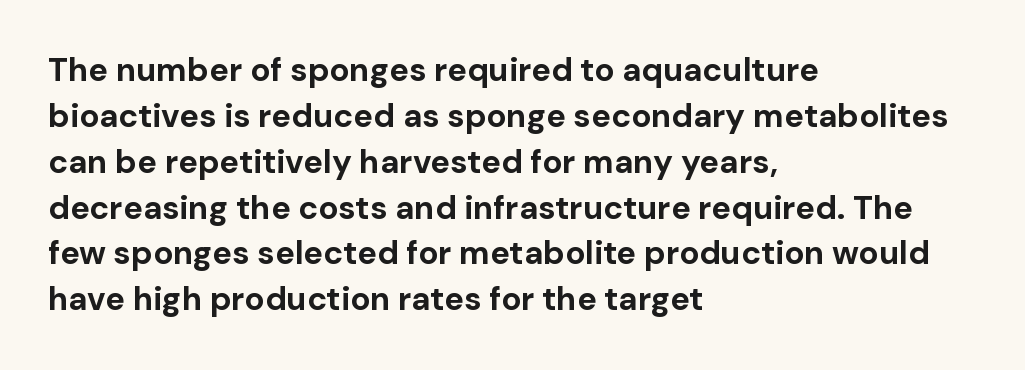
How heavy is the stroke? Heavy — this is a bold. Plain, unruled lines of type. Short note: letters normally spaced. Ascenders rise straight up at ninety degrees. Alignment: flush left. One glance says typical: line gaps are just what's usual.
